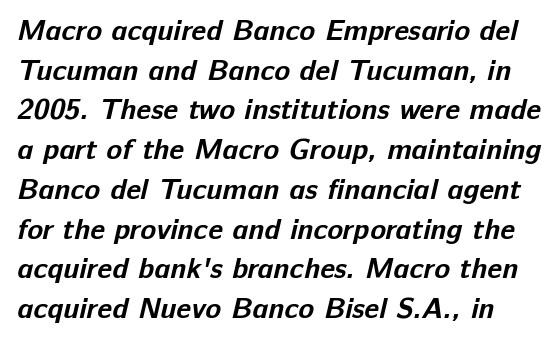
Q: Is the text bold? A: Yes.
Q: Is the typeface a serif or a sans-serif typeface? A: Sans-serif.
Q: Is the text underlined? A: No.
Q: Is the spacing between letters normal or unusually wide? A: Normal.
Q: Is the spacing between lines tight, normal or loose? A: Normal.
Q: Width (condensed, normal, or wide)? A: Normal.
Q: Stroke contrast? A: Low.
Q: x-height? A: Medium.
Q: Monospaced? A: No.
